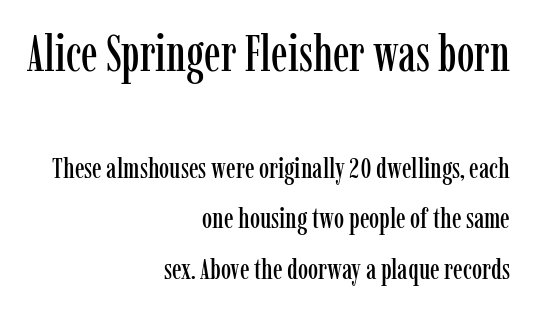
Q: Is the text italic (slanted)? A: No, it is upright.
Q: Is the typeface a serif or a sans-serif typeface? A: Serif.
Q: Is the text underlined? A: No.
Q: How is the paragraph aligned? A: Right-aligned.
Q: Is the spacing between letters normal or unusually wide? A: Normal.
Q: Which block of text is set in a larger size, the first (top) or the second (bottom)? A: The first (top) one.
Q: Width (condensed, normal, or wide)? A: Condensed.
Q: Stroke contrast? A: Low.
Q: x-height? A: Medium.
Q: Monospaced? A: No.
